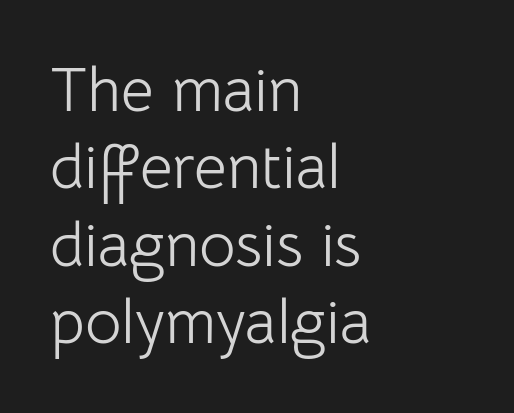
A typesetter would call this zero additional tracking. Honestly, there is no underline to notice here at all. Serif or sans? Sans — the stroke terminals are bare. The passage shown is typed in a proportional face where columns would drift. Casual observation: everything's shoved over to the left.
